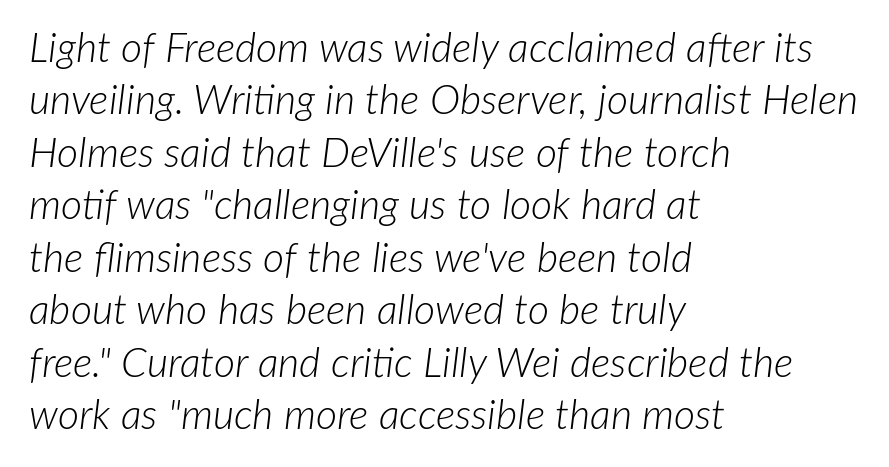
Q: Is the text bold? A: No.
Q: Is the text italic (slanted)? A: Yes, it leans right by about 7 degrees.
Q: Is the text underlined? A: No.
Q: How is the paragraph aligned? A: Left-aligned.
Q: Is the spacing between letters normal or unusually wide? A: Normal.
Q: Is the spacing between lines tight, normal or loose? A: Normal.
Q: Width (condensed, normal, or wide)? A: Normal.
Q: Stroke contrast? A: Low.
Q: x-height? A: Medium.
Q: Monospaced? A: No.
